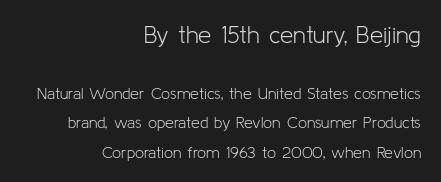
The setting favours the right margin, as signatures and pull-quotes sometimes do. The passage shown is not underscored anywhere. Glyph-to-glyph distance matches everyday printed text. A quiet, ordinary-to-light weight characterises the typeface. Between these two stacked blocks, the higher one wins on size. Tall strokes in this sample are plumb rather than angled.
